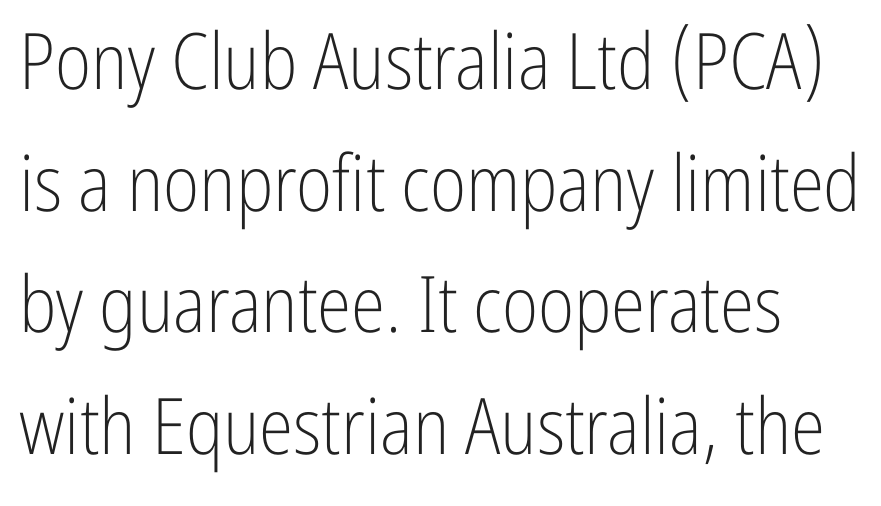
Q: Is the text bold? A: No.
Q: Is the text italic (slanted)? A: No, it is upright.
Q: Is the typeface a serif or a sans-serif typeface? A: Sans-serif.
Q: Is the text underlined? A: No.
Q: Is the spacing between letters normal or unusually wide? A: Normal.
Q: Is the spacing between lines tight, normal or loose? A: Normal.
Q: Width (condensed, normal, or wide)? A: Condensed.
Q: Stroke contrast? A: Low.
Q: x-height? A: Medium.
Q: Monospaced? A: No.
